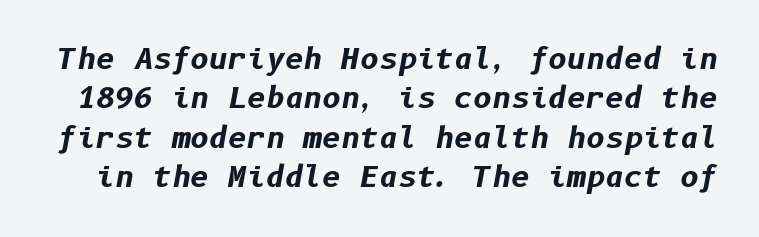
Q: Is the text bold? A: Yes.
Q: Is the text italic (slanted)? A: Yes, it leans right by about 10 degrees.
Q: Is the text underlined? A: No.
Q: Is the spacing between letters normal or unusually wide? A: Normal.
Q: Is the spacing between lines tight, normal or loose? A: Normal.
Q: Width (condensed, normal, or wide)? A: Normal.
Q: Stroke contrast? A: Low.
Q: x-height? A: Medium.
